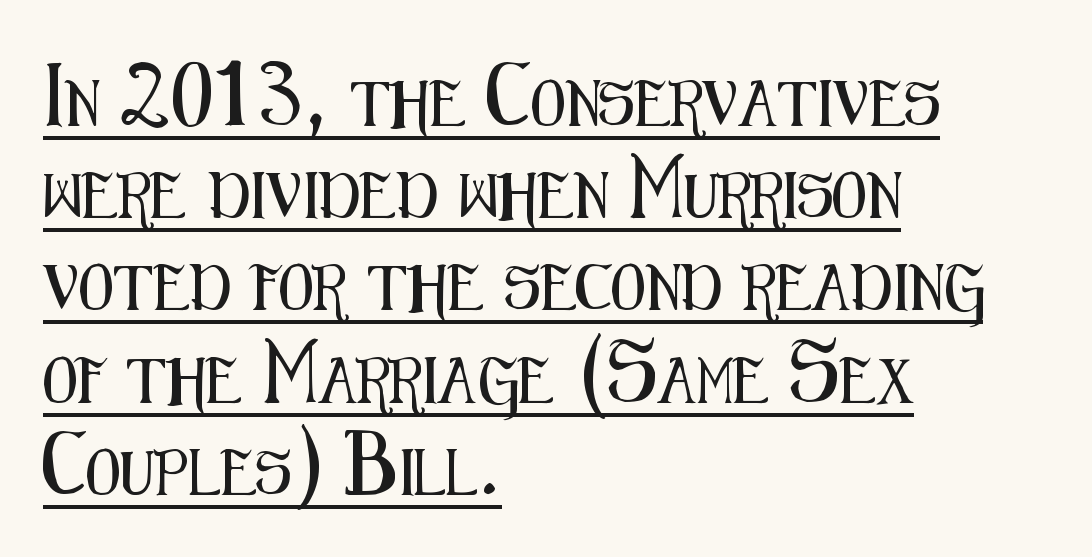
Q: Is the text italic (slanted)? A: No, it is upright.
Q: Is the text underlined? A: Yes.
Q: How is the paragraph aligned? A: Left-aligned.
Q: Is the spacing between letters normal or unusually wide? A: Normal.
Q: Is the spacing between lines tight, normal or loose? A: Loose.
Q: Width (condensed, normal, or wide)? A: Condensed.
Q: Stroke contrast? A: Medium.
Q: x-height? A: Medium.
Q: Monospaced? A: No.
